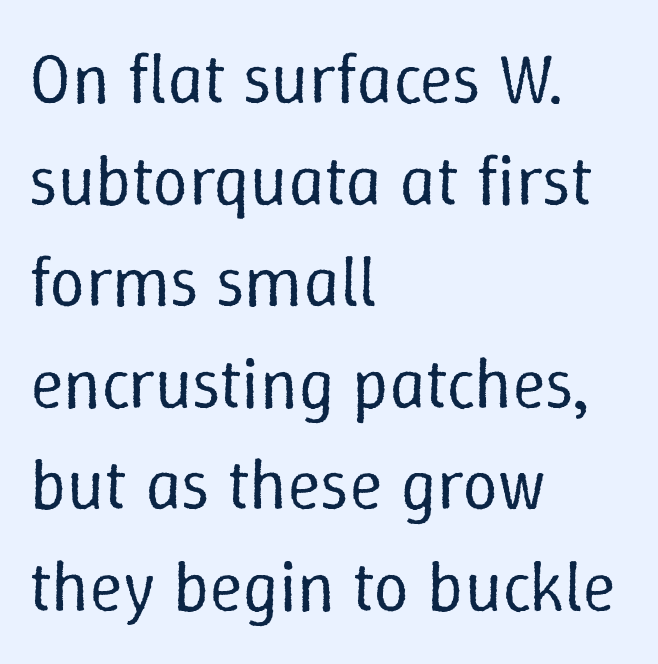
The image shows 71 px regular-weight type, upright; set left-aligned, normal line spacing (1.43x), normal letter spacing, not underlined; low stroke contrast and a medium x-height.
